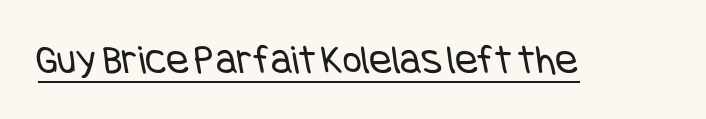
{"serif": "no", "bold": "no", "weight": "regular", "width": "condensed", "stroke_contrast": "low", "x_height": "large", "underline": "yes", "letter_spacing": "normal", "letter_spacing_em": 0.0, "glyph_px": 42}
